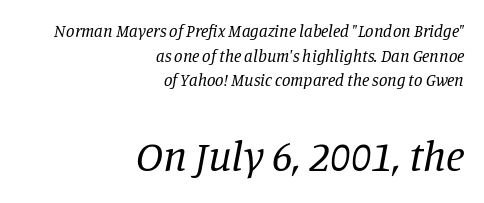
Q: Is the text bold? A: No.
Q: Is the text italic (slanted)? A: Yes, it leans right by about 11 degrees.
Q: Is the typeface a serif or a sans-serif typeface? A: Serif.
Q: Is the text underlined? A: No.
Q: How is the paragraph aligned? A: Right-aligned.
Q: Is the spacing between letters normal or unusually wide? A: Normal.
Q: Is the spacing between lines tight, normal or loose? A: Normal.
Q: Which block of text is set in a larger size, the first (top) or the second (bottom)? A: The second (bottom) one.
Q: Width (condensed, normal, or wide)? A: Normal.
Q: Stroke contrast? A: Low.
Q: x-height? A: Large.
Q: Monospaced? A: No.
